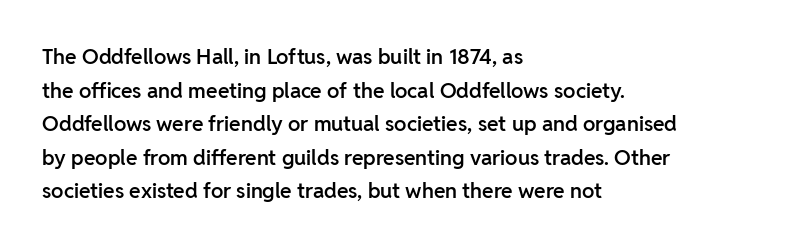
In terms of leading, this rendering sits right in the middle. These words are printed semibold, heavier than regular yet not bold. One-word summary of the alignment: left. Underline: absent.
